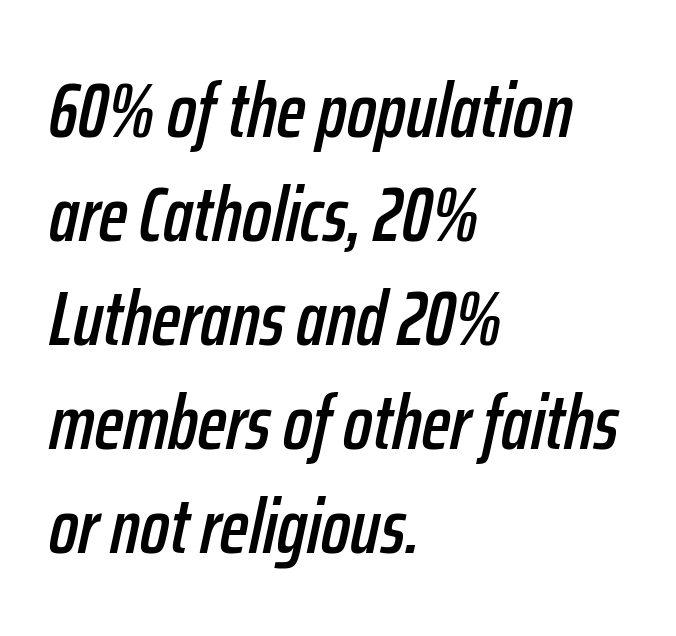
Q: Is the text italic (slanted)? A: Yes, it leans right by about 12 degrees.
Q: Is the text underlined? A: No.
Q: How is the paragraph aligned? A: Left-aligned.
Q: Is the spacing between letters normal or unusually wide? A: Normal.
Q: Is the spacing between lines tight, normal or loose? A: Normal.
Q: Width (condensed, normal, or wide)? A: Condensed.
Q: Stroke contrast? A: Low.
Q: x-height? A: Medium.
Q: Monospaced? A: No.
